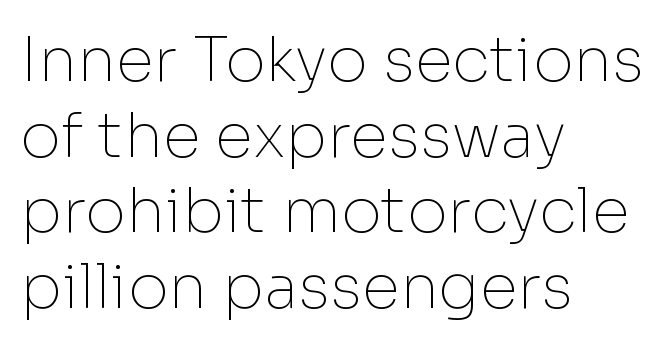
Q: Is the text bold? A: No.
Q: Is the text italic (slanted)? A: No, it is upright.
Q: Is the typeface a serif or a sans-serif typeface? A: Sans-serif.
Q: Is the text underlined? A: No.
Q: How is the paragraph aligned? A: Left-aligned.
Q: Is the spacing between letters normal or unusually wide? A: Normal.
Q: Width (condensed, normal, or wide)? A: Normal.
Q: Stroke contrast? A: Low.
Q: x-height? A: Medium.
Q: Monospaced? A: No.
